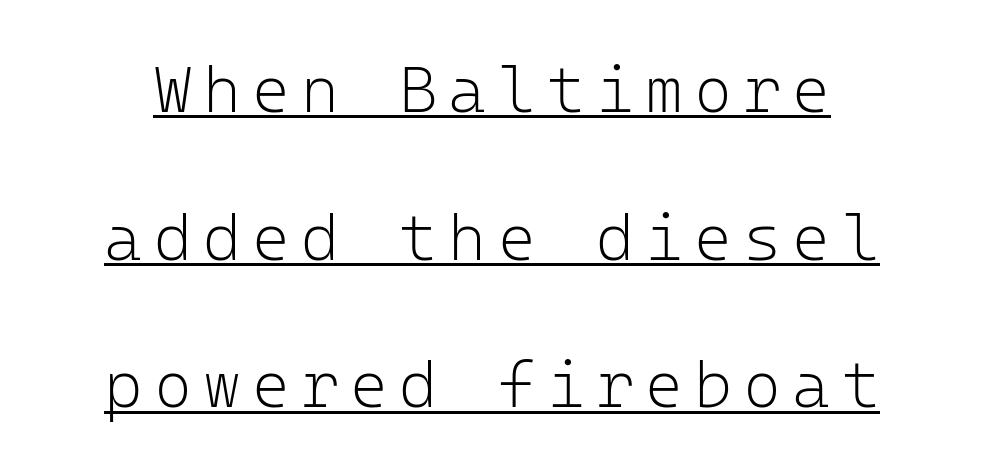
Q: Is the text bold? A: No.
Q: Is the text italic (slanted)? A: No, it is upright.
Q: Is the typeface a serif or a sans-serif typeface? A: Sans-serif.
Q: Is the text underlined? A: Yes.
Q: Is the spacing between lines tight, normal or loose? A: Loose.
Q: Width (condensed, normal, or wide)? A: Normal.
Q: Stroke contrast? A: Low.
Q: x-height? A: Medium.
Q: Monospaced? A: Yes.
